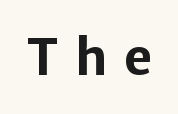
Q: Is the text bold? A: Yes.
Q: Is the text italic (slanted)? A: No, it is upright.
Q: Is the typeface a serif or a sans-serif typeface? A: Sans-serif.
Q: Is the text underlined? A: No.
Q: Is the spacing between letters normal or unusually wide? A: Unusually wide.
Q: Width (condensed, normal, or wide)? A: Normal.
Q: Stroke contrast? A: Low.
Q: x-height? A: Medium.
Q: Monospaced? A: No.
